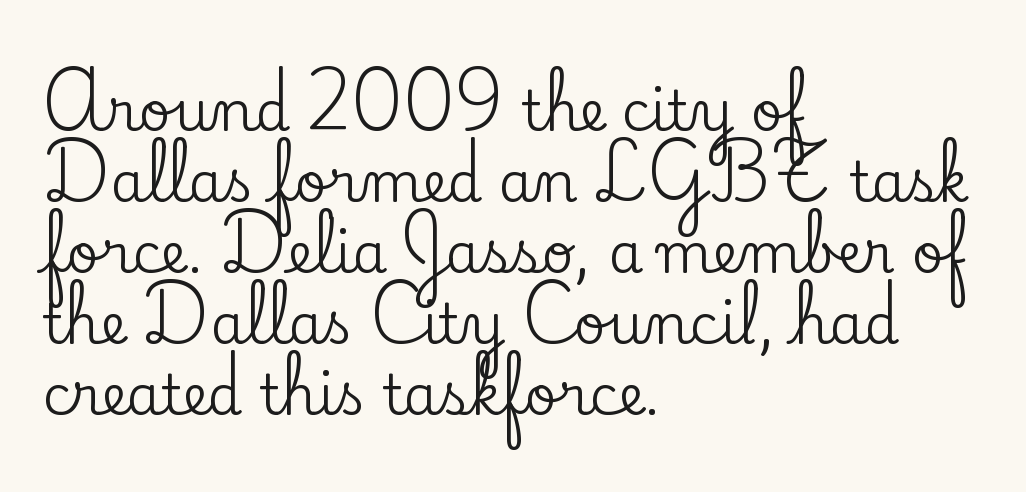
{"serif": "yes", "italic": "no", "width": "normal", "stroke_contrast": "low", "x_height": "small", "monospaced": "no", "underline": "no", "align": "left", "line_spacing": "normal", "line_spacing_ratio": 1.29, "letter_spacing": "normal", "letter_spacing_em": 0.0, "glyph_px": 55}
